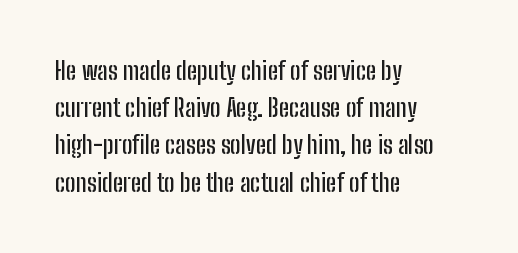
{"italic": "no", "underline": "no", "align": "left", "line_spacing": "normal", "line_spacing_ratio": 1.49, "letter_spacing": "normal", "letter_spacing_em": 0.0, "glyph_px": 25}
